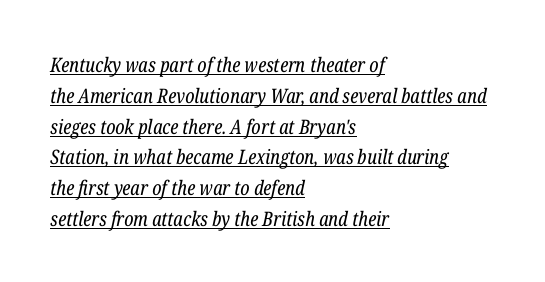
Q: Is the text bold? A: No.
Q: Is the text italic (slanted)? A: Yes, it leans right by about 12 degrees.
Q: Is the text underlined? A: Yes.
Q: How is the paragraph aligned? A: Left-aligned.
Q: Is the spacing between letters normal or unusually wide? A: Normal.
Q: Is the spacing between lines tight, normal or loose? A: Normal.
